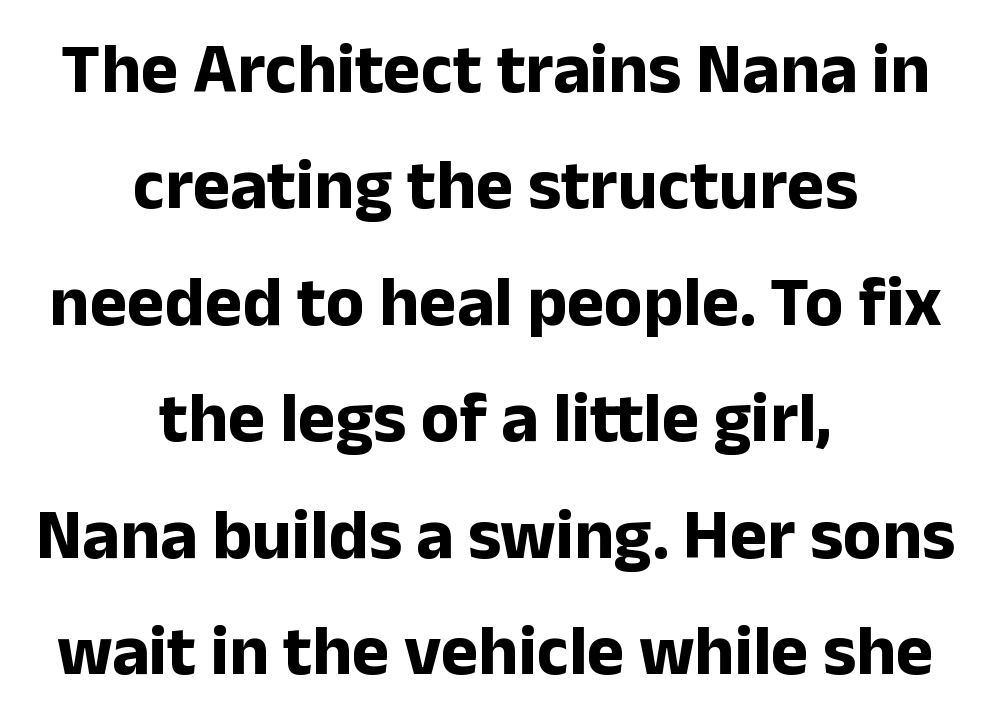
{"serif": "no", "italic": "no", "bold": "yes", "weight": "bold", "width": "normal", "stroke_contrast": "low", "x_height": "medium", "monospaced": "no", "underline": "no", "align": "center", "line_spacing": "normal", "line_spacing_ratio": 1.64, "letter_spacing": "normal", "letter_spacing_em": 0.0, "glyph_px": 71}
